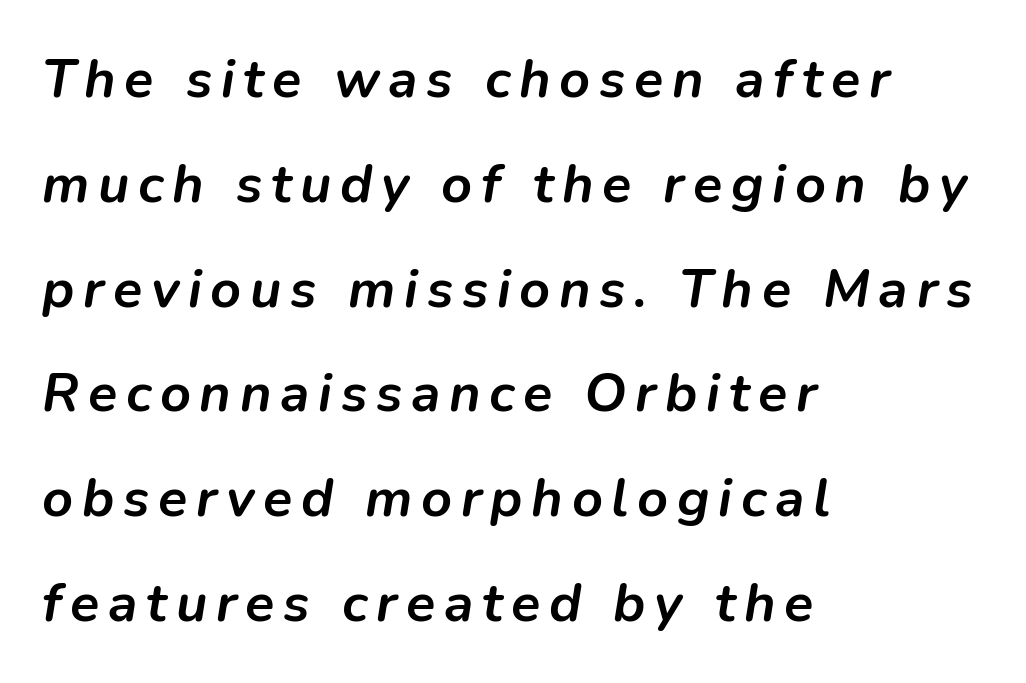
{"italic": "yes", "lean": "right", "slant_degrees": 9, "bold": "yes", "weight": "semibold", "width": "normal", "stroke_contrast": "low", "x_height": "medium", "monospaced": "no", "underline": "no", "align": "left", "line_spacing": "loose", "line_spacing_ratio": 1.94, "glyph_px": 54}
